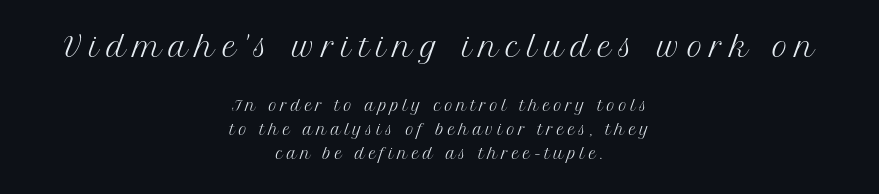
Q: Is the text bold? A: No.
Q: Is the text italic (slanted)? A: Yes.
Q: Is the text underlined? A: No.
Q: How is the paragraph aligned? A: Centered.
Q: Is the spacing between letters normal or unusually wide? A: Unusually wide.
Q: Is the spacing between lines tight, normal or loose? A: Normal.
Q: Which block of text is set in a larger size, the first (top) or the second (bottom)? A: The first (top) one.
